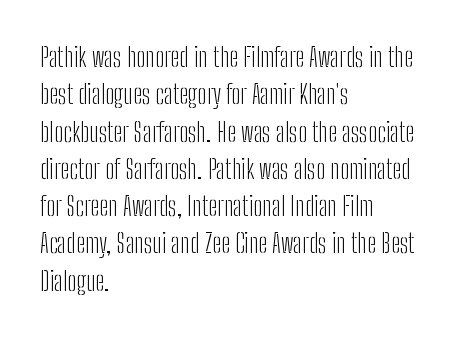
Interline gaps are of average width in this sample. Inter-character spacing is left at the font's built-in metrics. If you drew a line through each stem, it would be perfectly vertical. Words float on clear page, feet unadorned. Each line starts at the same left margin while the right side varies.
